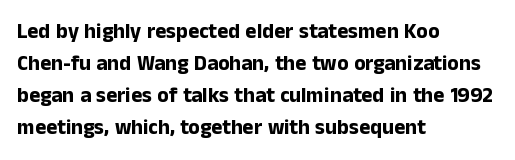
{"italic": "no", "bold": "yes", "underline": "no", "align": "left", "line_spacing": "normal", "line_spacing_ratio": 1.52, "letter_spacing": "normal", "letter_spacing_em": 0.0, "glyph_px": 21}
